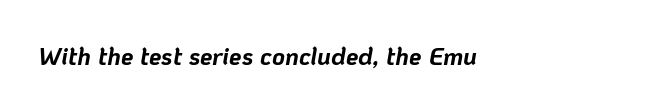
Q: Is the text bold? A: Yes.
Q: Is the text italic (slanted)? A: Yes, it leans right by about 10 degrees.
Q: Is the text underlined? A: No.
Q: How is the paragraph aligned? A: Left-aligned.
Q: Is the spacing between letters normal or unusually wide? A: Normal.
